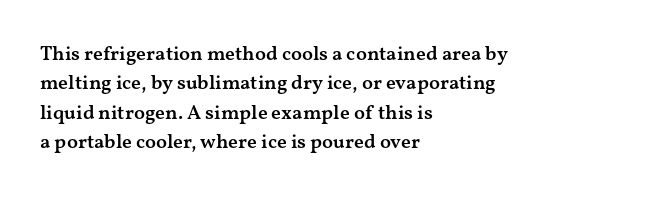
The image shows 20 px text type, upright; set left-aligned, normal line spacing (1.47x), normal letter spacing, not underlined.
